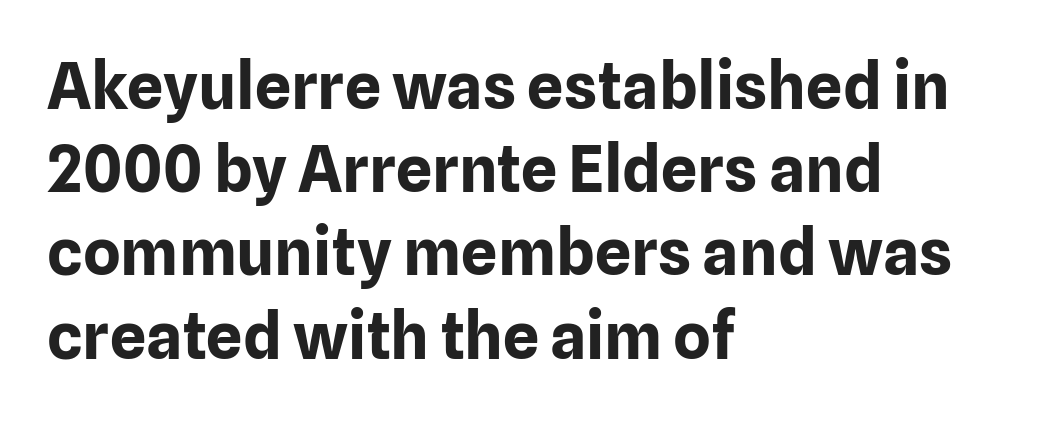
The line-height multiplier appears to be the usual default. This is heavy type, rendered in bold. The ragged edge is on the right, which tells us the setting is flush left. Descenders hang freely into open space. The letters advance in unequal steps, a hallmark of proportional type. Unlike a traditional serif, this face leaves its strokes unadorned.
